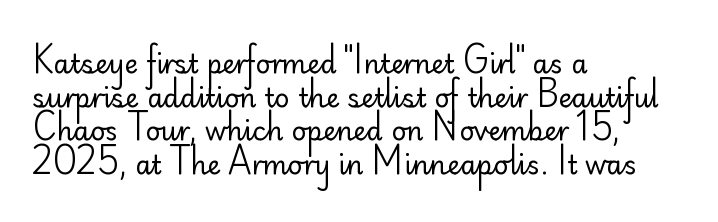
The image shows 26 px text type, upright; set left-aligned, normal line spacing (1.29x), normal letter spacing, not underlined.
